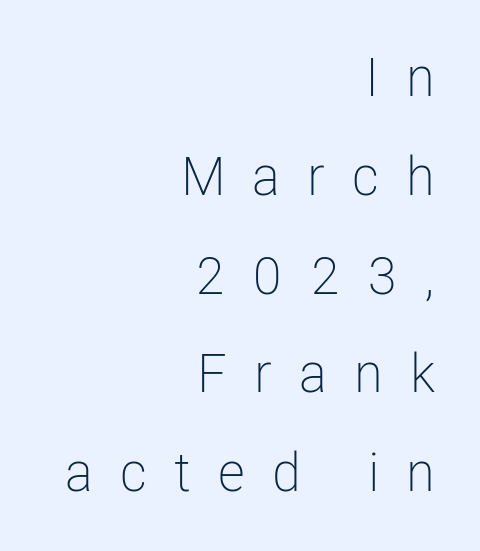
The image shows 54 px light, condensed sans-serif type, upright; set right-aligned, line spacing 1.83x, unusually wide letter spacing (+0.5 em), not underlined; low stroke contrast and a medium x-height.
